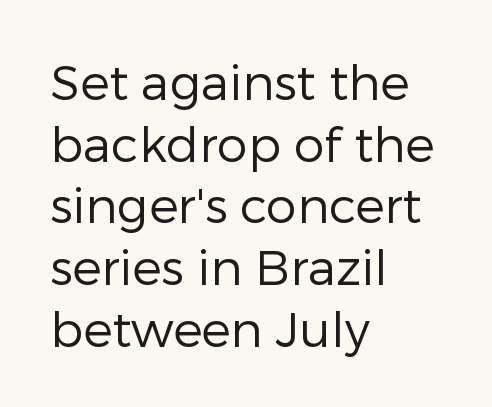
{"serif": "no", "italic": "no", "bold": "no", "weight": "regular", "width": "normal", "stroke_contrast": "low", "x_height": "medium", "monospaced": "no", "underline": "no", "align": "left", "line_spacing": "normal", "line_spacing_ratio": 1.26, "letter_spacing": "normal", "letter_spacing_em": 0.0, "glyph_px": 49}
